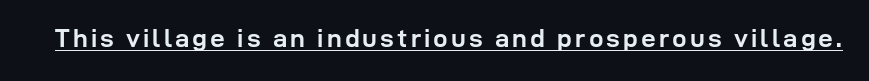
Q: Is the text bold? A: Yes.
Q: Is the text italic (slanted)? A: No, it is upright.
Q: Is the text underlined? A: Yes.
